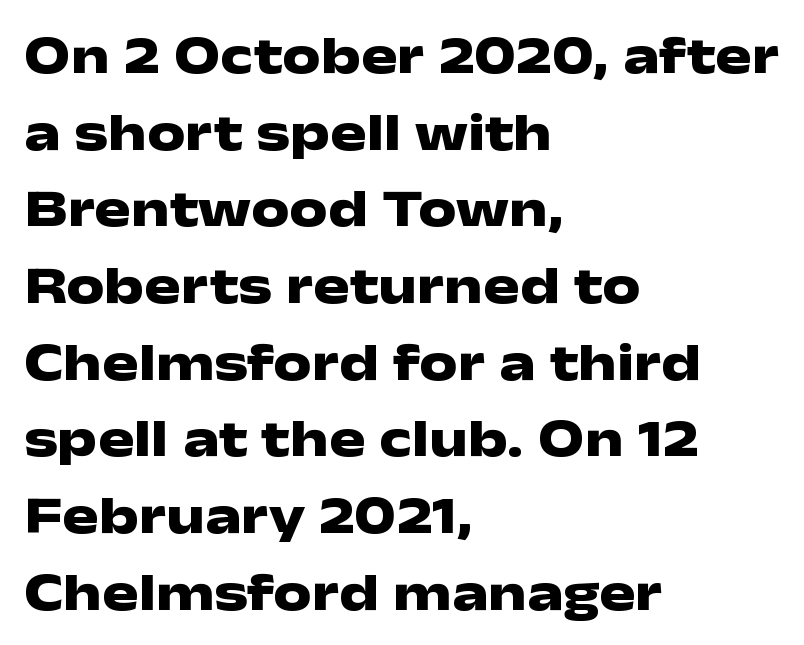
Q: Is the text bold? A: Yes.
Q: Is the text italic (slanted)? A: No, it is upright.
Q: Is the typeface a serif or a sans-serif typeface? A: Sans-serif.
Q: Is the text underlined? A: No.
Q: How is the paragraph aligned? A: Left-aligned.
Q: Is the spacing between letters normal or unusually wide? A: Normal.
Q: Is the spacing between lines tight, normal or loose? A: Normal.
Q: Width (condensed, normal, or wide)? A: Wide.
Q: Stroke contrast? A: Low.
Q: x-height? A: Medium.
Q: Monospaced? A: No.
